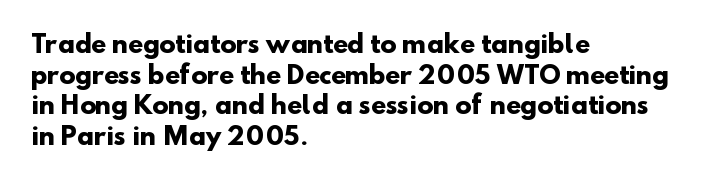
Q: Is the text bold? A: Yes.
Q: Is the text underlined? A: No.
Q: How is the paragraph aligned? A: Left-aligned.
Q: Is the spacing between letters normal or unusually wide? A: Normal.
Q: Is the spacing between lines tight, normal or loose? A: Normal.
